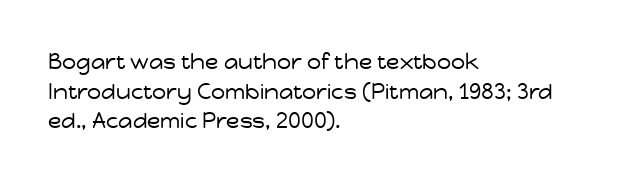
{"italic": "no", "bold": "no", "underline": "no", "align": "left", "line_spacing": "normal", "line_spacing_ratio": 1.35, "letter_spacing": "normal", "letter_spacing_em": 0.0, "glyph_px": 22}
